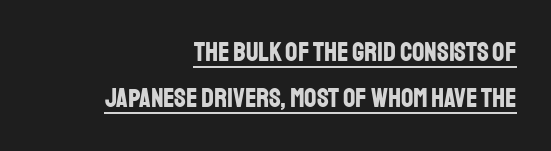
Q: Is the text bold? A: Yes.
Q: Is the text italic (slanted)? A: No, it is upright.
Q: Is the text underlined? A: Yes.
Q: How is the paragraph aligned? A: Right-aligned.
Q: Is the spacing between letters normal or unusually wide? A: Normal.
Q: Is the spacing between lines tight, normal or loose? A: Normal.
